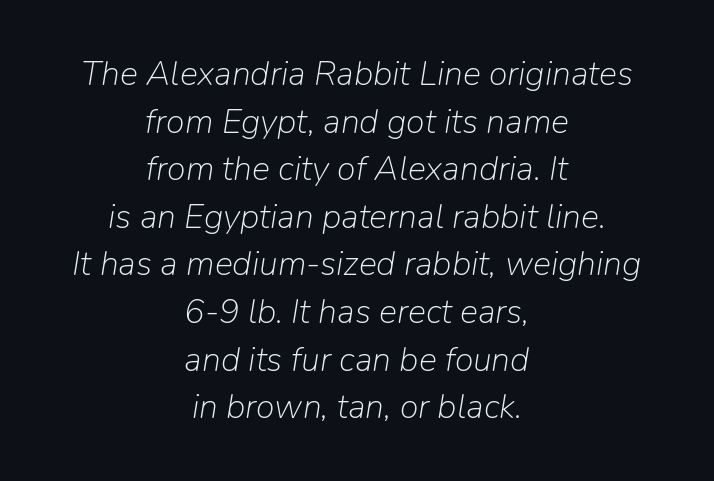
{"italic": "yes", "lean": "right", "slant_degrees": 9, "bold": "no", "weight": "light", "width": "normal", "stroke_contrast": "low", "x_height": "medium", "monospaced": "no", "underline": "no", "align": "center", "line_spacing": "normal", "line_spacing_ratio": 1.4, "letter_spacing": "normal", "letter_spacing_em": 0.0, "glyph_px": 34}
